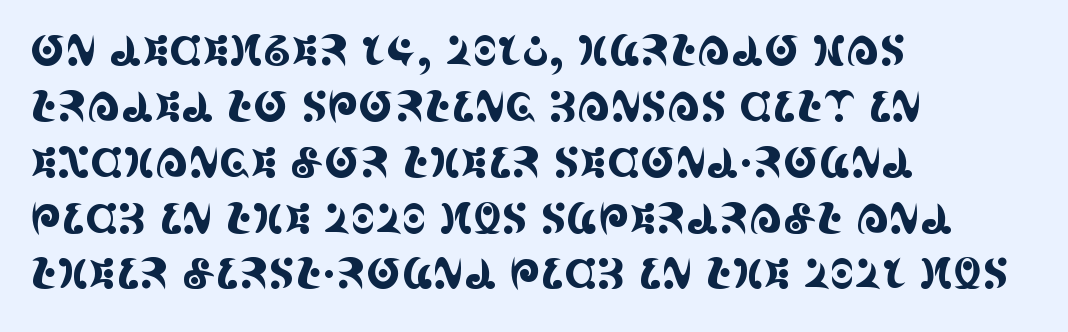
Character widths vary here, with narrow letters taking less room than wide ones. Successive baselines arrive at the customary interval. This sample uses a serif face. The words here are not underlined.
